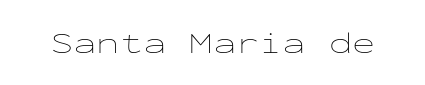
{"italic": "no", "bold": "no", "weight": "thin", "width": "wide", "stroke_contrast": "low", "x_height": "medium", "monospaced": "yes", "underline": "no", "letter_spacing": "normal", "letter_spacing_em": 0.0, "glyph_px": 31}
